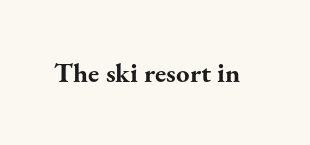
{"italic": "no", "bold": "yes", "underline": "no", "letter_spacing": "normal", "letter_spacing_em": 0.0, "glyph_px": 27}
